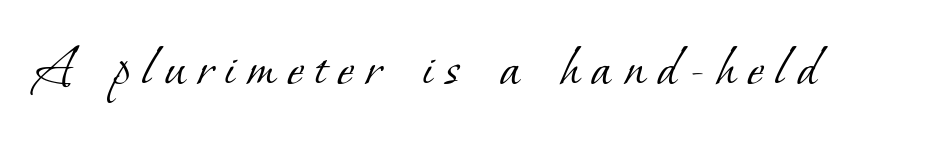
Character widths vary here, with narrow letters taking less room than wide ones. Observe the serifs anchoring each vertical stroke in this sample. The specimen omits any rule beneath the text block's lines. Is the type heavy? It reads as light-to-regular instead.
